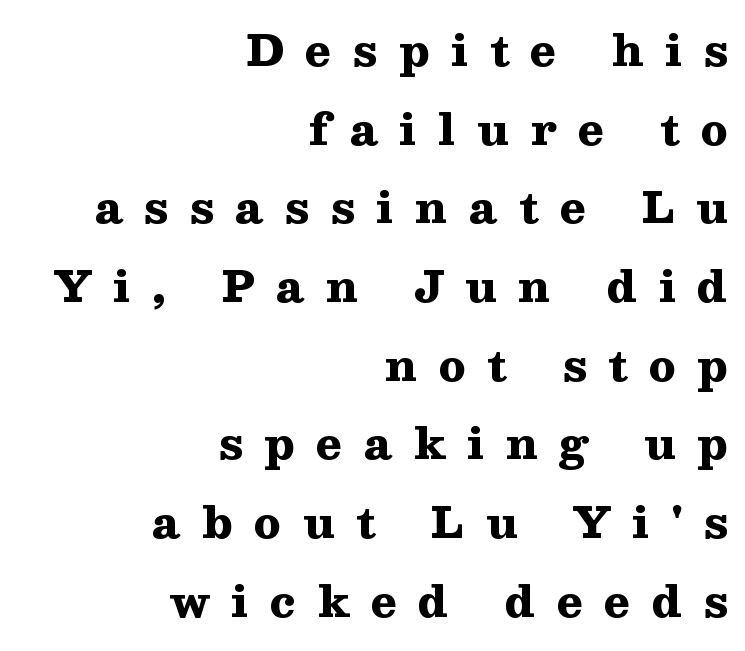
The image shows 43 px heavy, wide serif type, upright; set right-aligned, line spacing 1.83x, unusually wide letter spacing (+0.5 em), not underlined; medium stroke contrast and a medium x-height.
